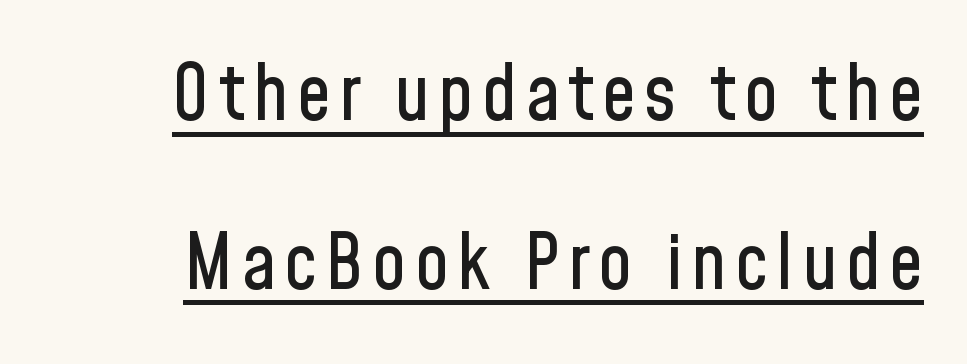
The image shows 76 px condensed sans-serif type, upright; set loose line spacing (2.22x), underlined; low stroke contrast and a medium x-height.
